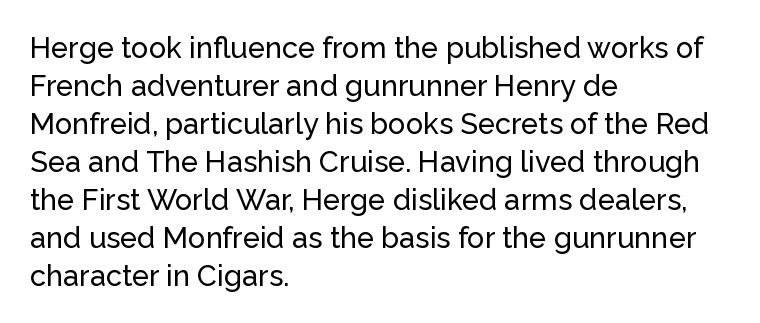
Nothing sits at the stroke ends, so this counts as sans-serif. Characters follow at the spacing the type designer built in. In terms of leading, this rendering sits right in the middle. Words float on clear page, feet unadorned. One-word summary of the alignment: left.
